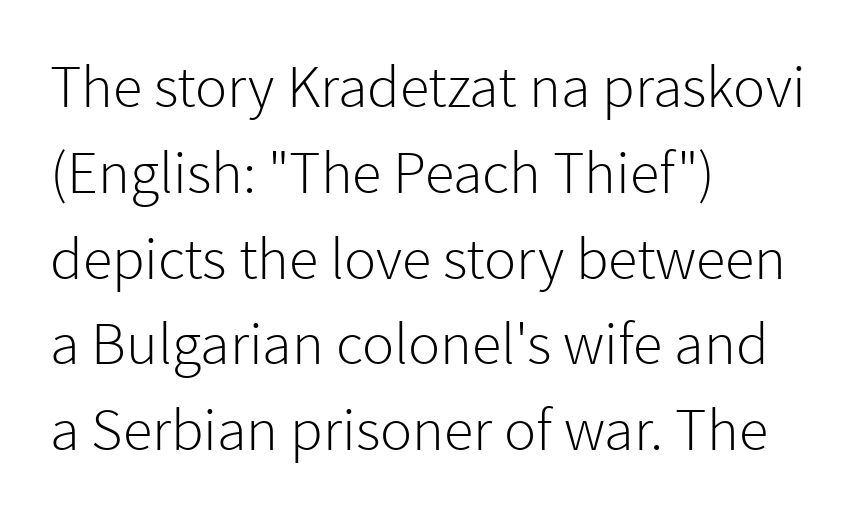
The strokes are not fattened; the text isn't bold. Proportional: the letters do not fall into vertical columns. Words float on clear page, feet unadorned. If you measured baseline to baseline, you'd find a middling distance. Short note: letters normally spaced. Ordinary non-slanted type is in use.
